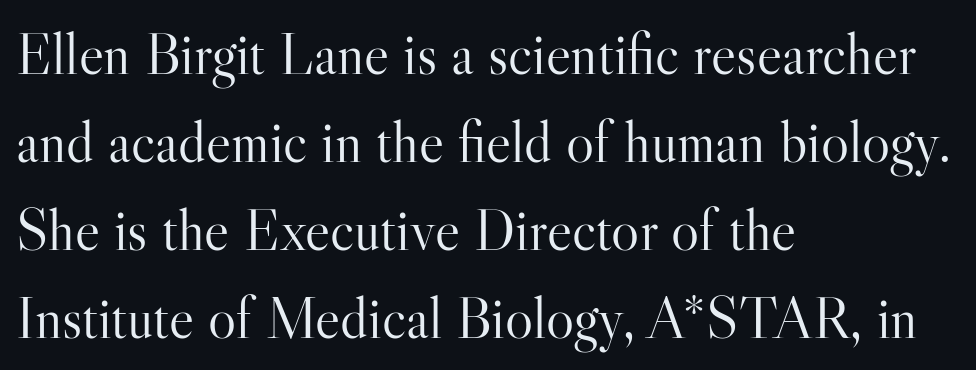
Q: Is the text bold? A: No.
Q: Is the text italic (slanted)? A: No, it is upright.
Q: Is the typeface a serif or a sans-serif typeface? A: Serif.
Q: Is the text underlined? A: No.
Q: How is the paragraph aligned? A: Left-aligned.
Q: Is the spacing between letters normal or unusually wide? A: Normal.
Q: Is the spacing between lines tight, normal or loose? A: Normal.
Q: Width (condensed, normal, or wide)? A: Normal.
Q: Stroke contrast? A: High.
Q: x-height? A: Small.
Q: Monospaced? A: No.
